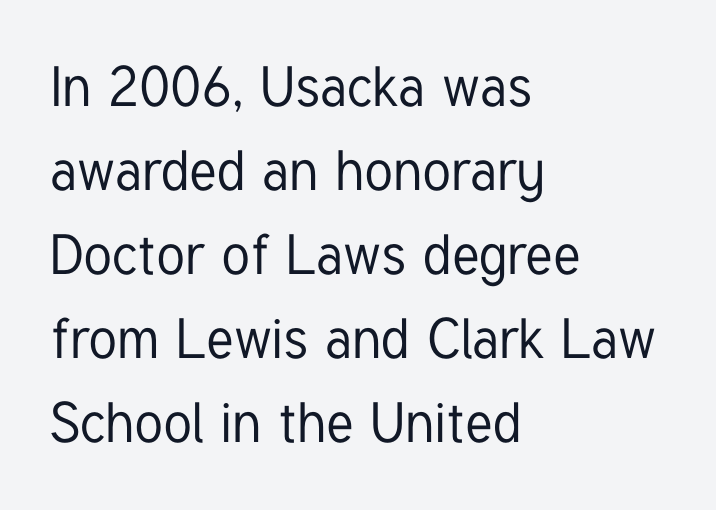
{"serif": "no", "italic": "no", "width": "condensed", "stroke_contrast": "low", "x_height": "medium", "monospaced": "no", "underline": "no", "align": "left", "line_spacing": "normal", "line_spacing_ratio": 1.5, "letter_spacing": "normal", "letter_spacing_em": 0.0, "glyph_px": 56}
